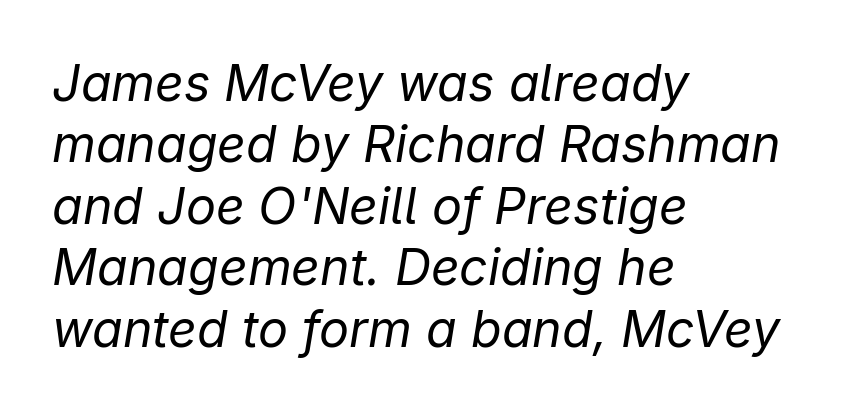
The image shows 50 px regular-weight type, italic (leaning right); set left-aligned, line spacing 1.23x, normal letter spacing, not underlined; low stroke contrast and a medium x-height.
